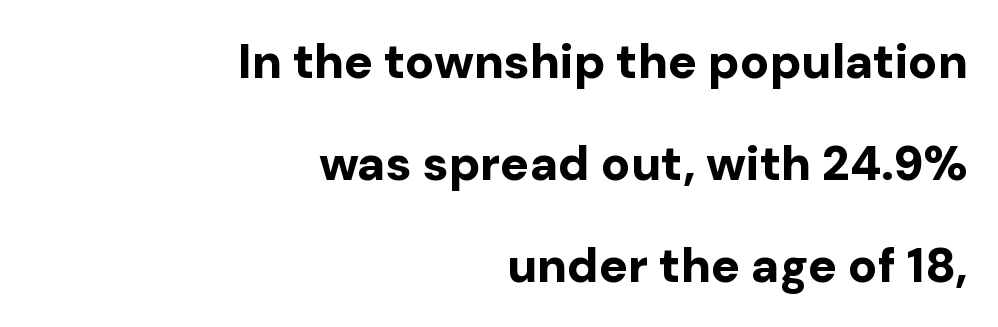
{"serif": "no", "italic": "no", "bold": "yes", "weight": "bold", "width": "normal", "stroke_contrast": "low", "x_height": "medium", "monospaced": "no", "underline": "no", "align": "right", "line_spacing": "loose", "line_spacing_ratio": 2.12, "letter_spacing": "normal", "letter_spacing_em": 0.0, "glyph_px": 48}
